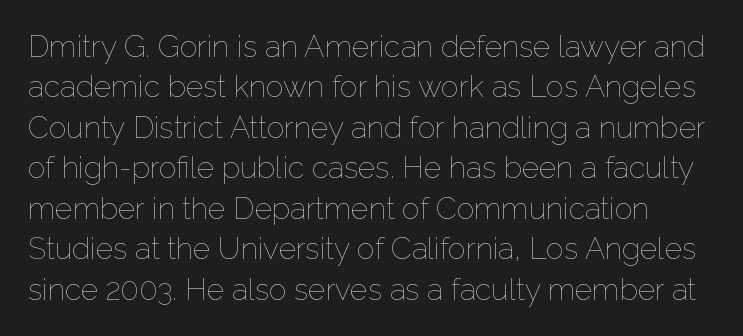
Q: Is the text bold? A: No.
Q: Is the text italic (slanted)? A: No, it is upright.
Q: Is the text underlined? A: No.
Q: Is the spacing between letters normal or unusually wide? A: Normal.
Q: Is the spacing between lines tight, normal or loose? A: Normal.
Q: Width (condensed, normal, or wide)? A: Normal.
Q: Stroke contrast? A: Low.
Q: x-height? A: Medium.
Q: Monospaced? A: No.
